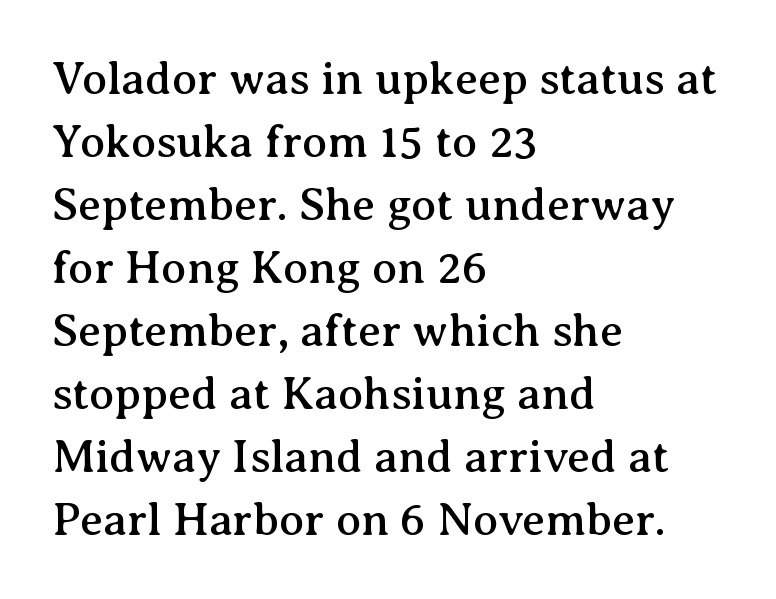
Horizontal alignment here is leftward, the default for most running prose. The face used here is seriffed, in the tradition of book romans. Here the designer chose a conventional face with non-uniform glyph widths. The face used here is rendered with its standard letterfit.
